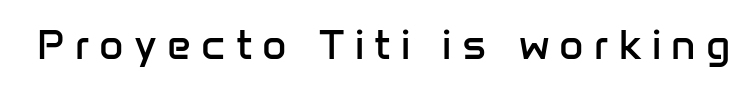
No feet cap the strokes, marking this as sans-serif type. You could only call the tracking loose — the letters float apart. Underline: absent. Think of a printed novel: that variable character pitch is what you see here.
